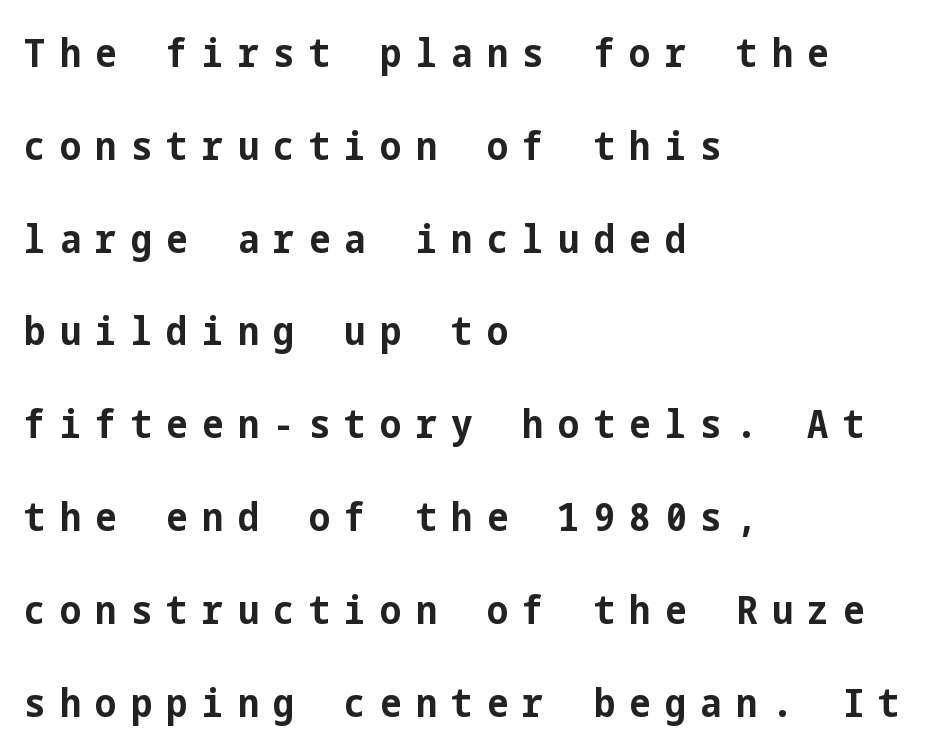
The type sits square on the baseline with zero lean. Notice how the passage keeps a crisp vertical edge on the left only. In terms of leading, this rendering errs on the spacious side. The sample has been set heavy, in full bold. Check where the strokes stop: nothing finishes them off — pure sans.
